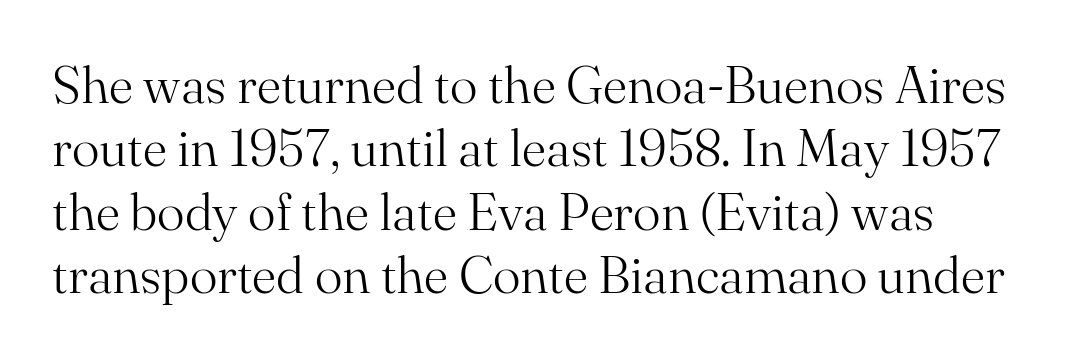
These glyphs show unthickened strokes, regular width or finer. Nobody touched the tracking dial on this one. Here the designer chose a conventional face with non-uniform glyph widths. The passage is arranged the way most books set body copy — flush left. Do the letters lean? They stand straight. Letters rest on an invisible, unmarked baseline.
